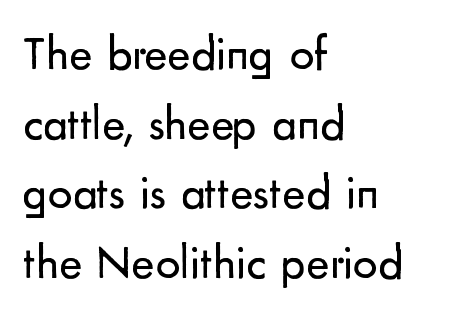
These lines stack with their left ends in a neat column. One glance says typical: line gaps are just what's usual. Compared with typical body copy, the letter spacing here is the same. In terms of letterform style, serifs are entirely absent. No italicization has been applied; the sample stays upright. No chunkiness to these letters — they're not bold.
